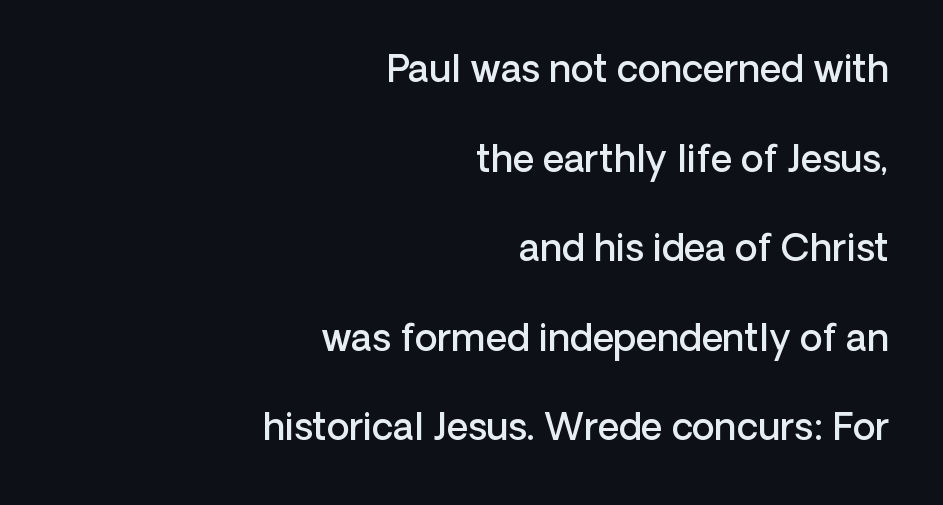
Q: Is the text bold? A: Semi-bold.
Q: Is the text italic (slanted)? A: No, it is upright.
Q: Is the typeface a serif or a sans-serif typeface? A: Sans-serif.
Q: Is the text underlined? A: No.
Q: How is the paragraph aligned? A: Right-aligned.
Q: Is the spacing between letters normal or unusually wide? A: Normal.
Q: Is the spacing between lines tight, normal or loose? A: Loose.
Q: Width (condensed, normal, or wide)? A: Normal.
Q: Stroke contrast? A: Low.
Q: x-height? A: Medium.
Q: Monospaced? A: No.
